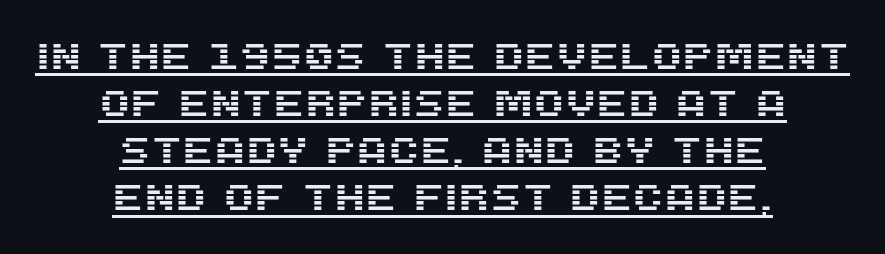
This is roman type, the default non-slanted kind. The rendering uses a moderate line-height, typical for paragraphs. Honestly, the letter spacing is just normal — you wouldn't notice it. The rag falls on both sides of this text block equally.
